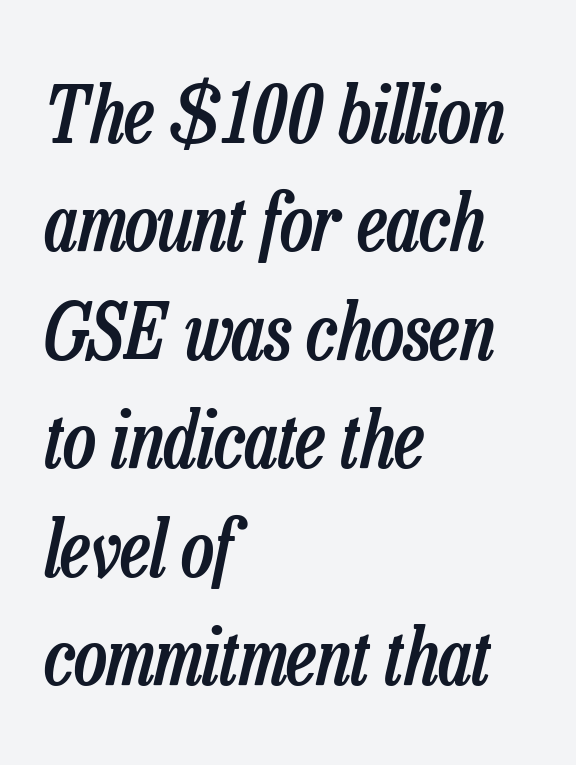
Q: Is the text bold? A: Semi-bold.
Q: Is the text italic (slanted)? A: Yes, it leans right by about 13 degrees.
Q: Is the text underlined? A: No.
Q: How is the paragraph aligned? A: Left-aligned.
Q: Is the spacing between letters normal or unusually wide? A: Normal.
Q: Is the spacing between lines tight, normal or loose? A: Normal.
Q: Width (condensed, normal, or wide)? A: Condensed.
Q: Stroke contrast? A: Low.
Q: x-height? A: Medium.
Q: Monospaced? A: No.
